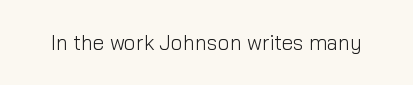
The image shows 21 px text type, upright; set normal letter spacing, not underlined.
